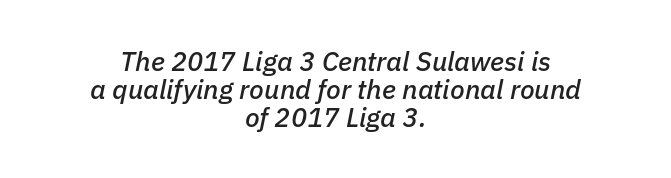
The image shows 27 px text type, italic (leaning right); set centered, tight line spacing (1.03x), normal letter spacing, not underlined.
